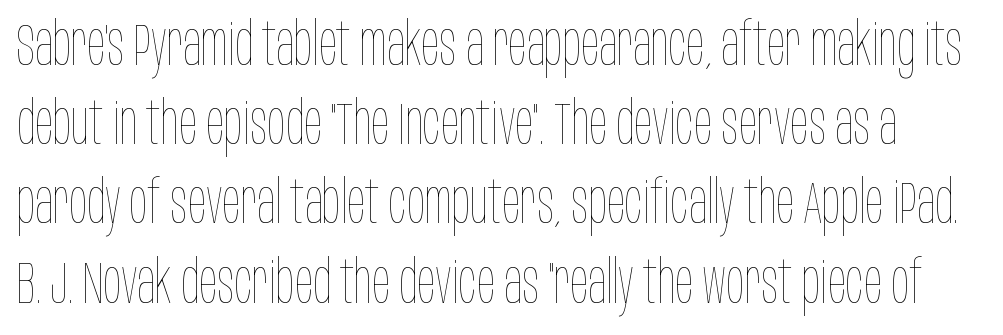
{"italic": "no", "bold": "no", "weight": "thin", "width": "condensed", "stroke_contrast": "low", "x_height": "large", "monospaced": "no", "underline": "no", "line_spacing": "normal", "line_spacing_ratio": 1.32, "letter_spacing": "normal", "letter_spacing_em": 0.0, "glyph_px": 60}
